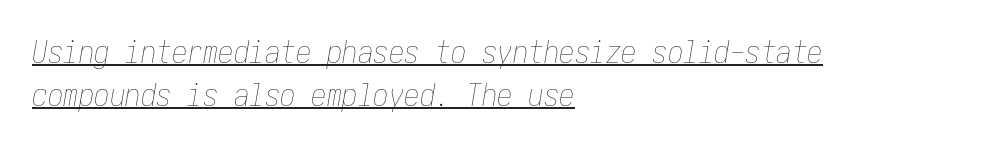
{"italic": "yes", "lean": "right", "slant_degrees": 10, "bold": "no", "weight": "thin", "width": "condensed", "stroke_contrast": "low", "x_height": "medium", "underline": "yes", "align": "left", "line_spacing": "normal", "line_spacing_ratio": 1.39, "letter_spacing": "normal", "letter_spacing_em": 0.0, "glyph_px": 31}
